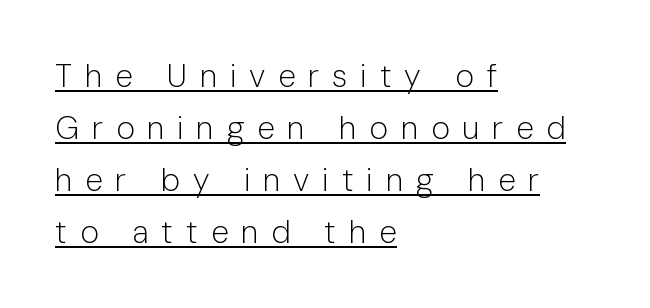
The image shows 32 px light sans-serif type, upright; set left-aligned, normal line spacing (1.62x), unusually wide letter spacing (+0.4 em), underlined; low stroke contrast and a medium x-height.
